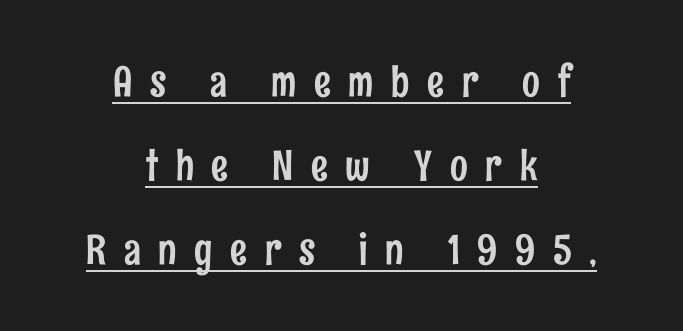
The image shows 42 px condensed sans-serif type, upright; set centered, loose line spacing (2.0x), unusually wide letter spacing (+0.42 em), underlined; low stroke contrast and a medium x-height.
